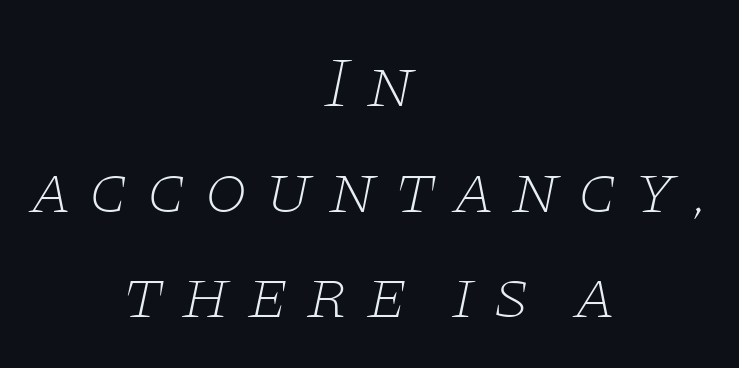
What kind of face is this? One with serifs. The glyphs are unaccompanied by any horizontal stroke below them. You can tell it's italic because the verticals aren't actually vertical. The rendering uses a moderate line-height, typical for paragraphs.
